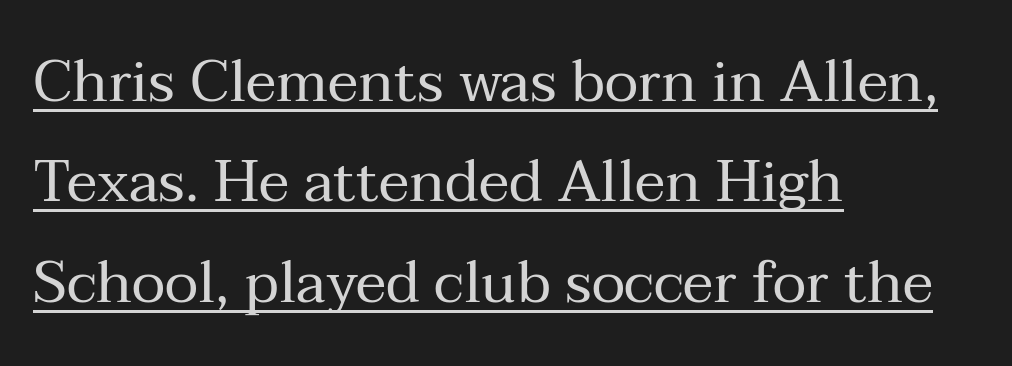
Q: Is the text bold? A: No.
Q: Is the text italic (slanted)? A: No, it is upright.
Q: Is the typeface a serif or a sans-serif typeface? A: Serif.
Q: Is the text underlined? A: Yes.
Q: How is the paragraph aligned? A: Left-aligned.
Q: Is the spacing between letters normal or unusually wide? A: Normal.
Q: Width (condensed, normal, or wide)? A: Normal.
Q: Stroke contrast? A: Medium.
Q: x-height? A: Medium.
Q: Monospaced? A: No.
